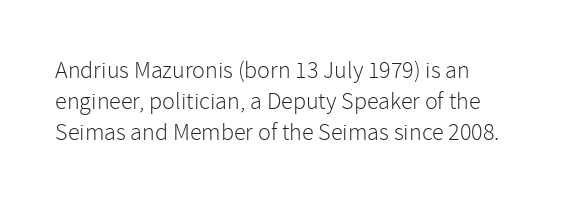
The image shows 24 px text type, upright; set left-aligned, normal line spacing (1.29x), normal letter spacing, not underlined.
